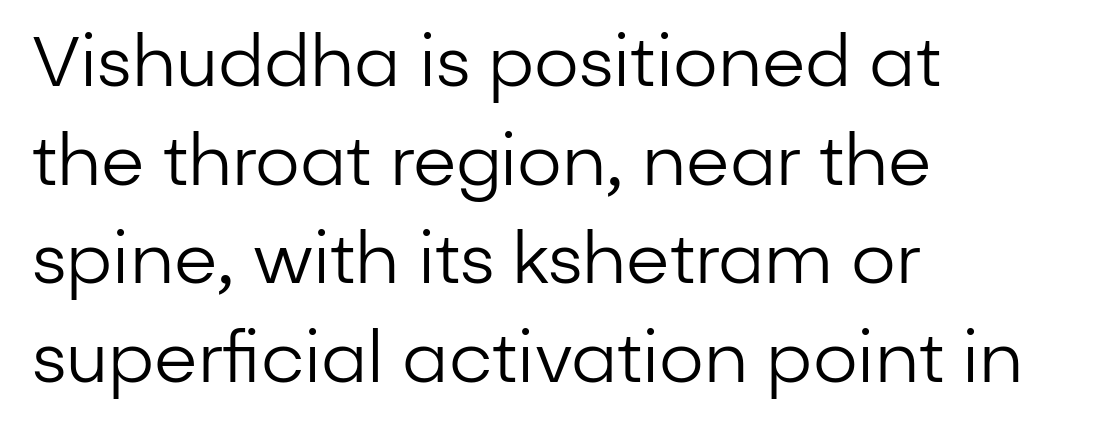
Q: Is the text bold? A: No.
Q: Is the text italic (slanted)? A: No, it is upright.
Q: Is the typeface a serif or a sans-serif typeface? A: Sans-serif.
Q: Is the text underlined? A: No.
Q: How is the paragraph aligned? A: Left-aligned.
Q: Is the spacing between letters normal or unusually wide? A: Normal.
Q: Is the spacing between lines tight, normal or loose? A: Normal.
Q: Width (condensed, normal, or wide)? A: Normal.
Q: Stroke contrast? A: Low.
Q: x-height? A: Medium.
Q: Monospaced? A: No.
